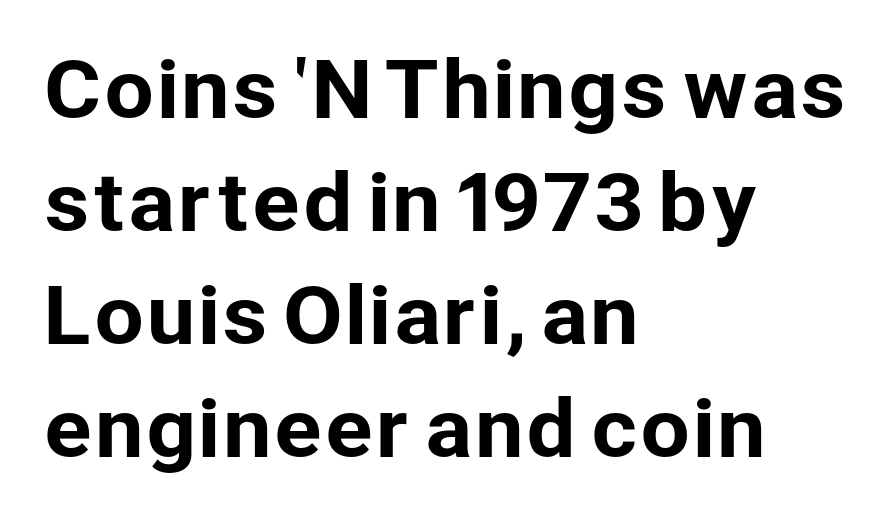
The image shows 79 px sans-serif type, upright; set left-aligned, normal line spacing (1.43x), normal letter spacing, not underlined; low stroke contrast and a medium x-height.
